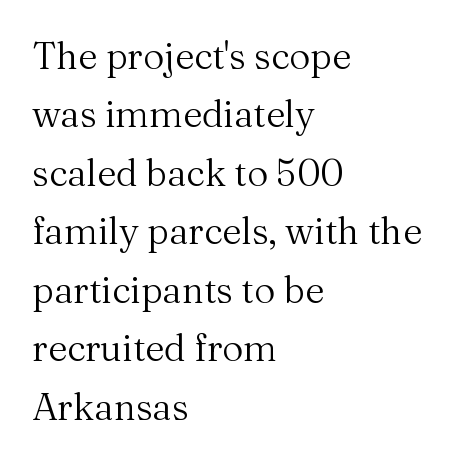
{"serif": "yes", "italic": "no", "bold": "no", "weight": "regular", "width": "normal", "stroke_contrast": "medium", "x_height": "medium", "monospaced": "no", "underline": "no", "align": "left", "line_spacing": "normal", "line_spacing_ratio": 1.58, "letter_spacing": "normal", "letter_spacing_em": 0.0, "glyph_px": 37}
